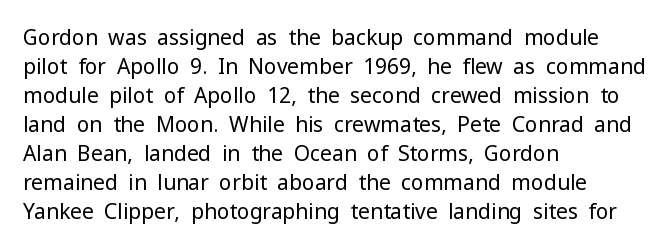
Q: Is the text bold? A: No.
Q: Is the text italic (slanted)? A: No, it is upright.
Q: Is the text underlined? A: No.
Q: How is the paragraph aligned? A: Left-aligned.
Q: Is the spacing between letters normal or unusually wide? A: Normal.
Q: Is the spacing between lines tight, normal or loose? A: Normal.
